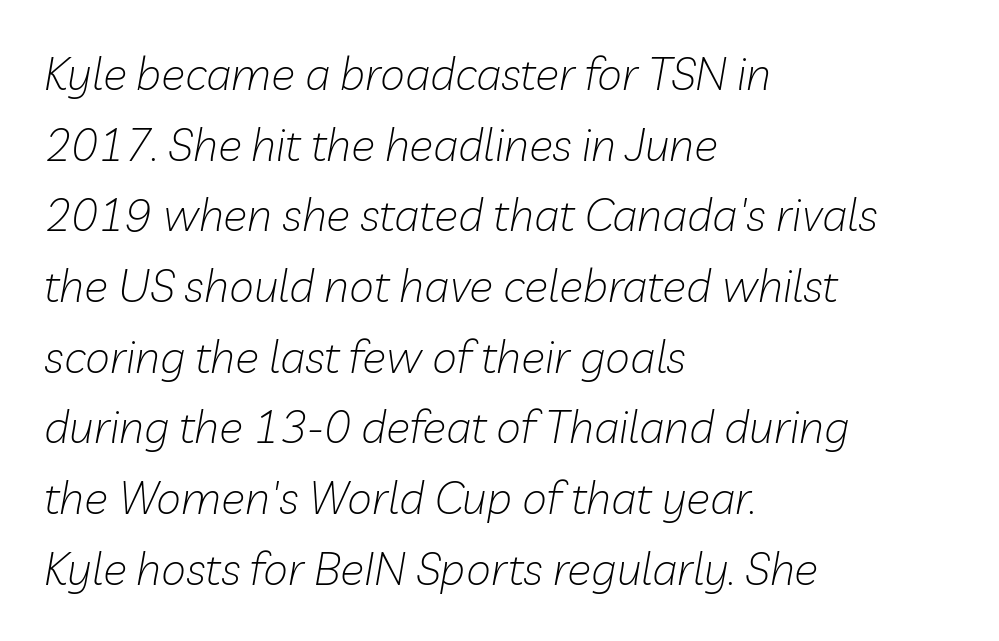
{"italic": "yes", "lean": "right", "slant_degrees": 10, "bold": "no", "weight": "light", "width": "normal", "stroke_contrast": "low", "x_height": "medium", "monospaced": "no", "underline": "no", "align": "left", "line_spacing": "normal", "line_spacing_ratio": 1.57, "letter_spacing": "normal", "letter_spacing_em": 0.0, "glyph_px": 45}
